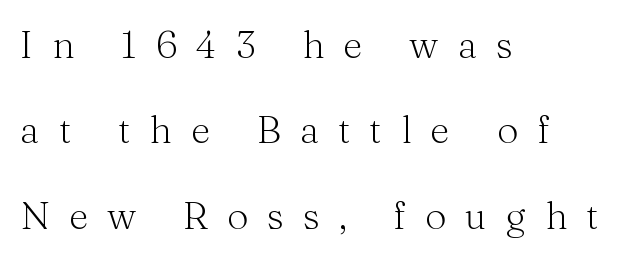
A bare baseline throughout the passage. This reads as an unemphasized weight, regular at the heaviest. This rendering widens character spacing well past its baseline value. The lines are spread far apart with generous leading.
